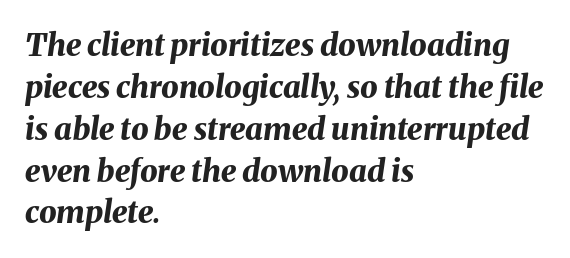
{"italic": "yes", "lean": "right", "slant_degrees": 8, "bold": "yes", "weight": "bold", "width": "normal", "stroke_contrast": "medium", "x_height": "medium", "monospaced": "no", "underline": "no", "align": "left", "line_spacing": "normal", "line_spacing_ratio": 1.35, "letter_spacing": "normal", "letter_spacing_em": 0.0, "glyph_px": 31}
